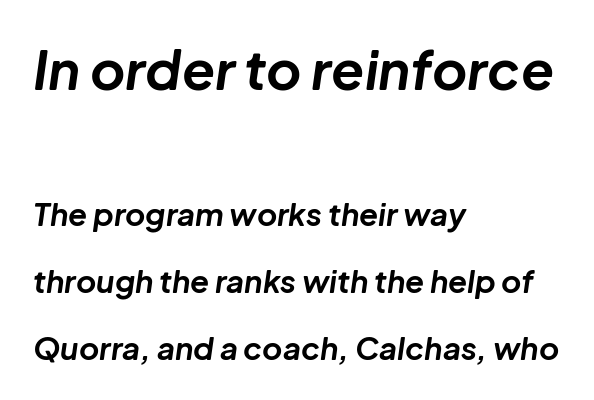
How would I describe the line gaps? Wide and relaxed. Each word holds together tightly as a unit, with standard inter-letter gaps. The characters look thick and weighty, a clear bold. Here the designer chose a conventional face with non-uniform glyph widths. Reading down the block, your eye returns to a fixed left position each line.
